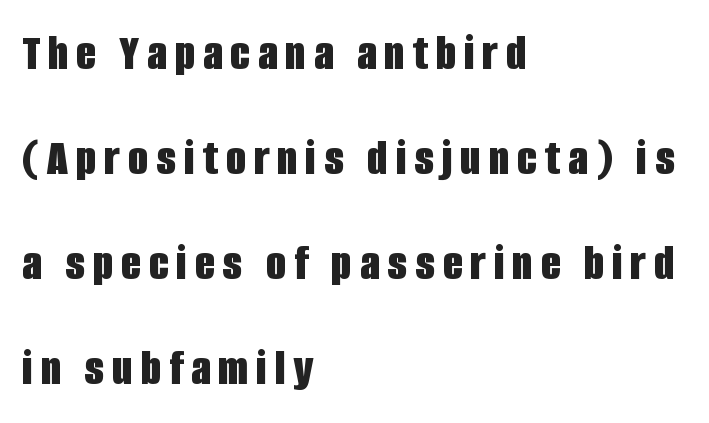
I'd call this a sans setting — the letters go barefoot. Is this a fixed-width face? No — the glyphs have proportional, varying widths. The designer dialed line spacing up above the default. Notice how the passage keeps a crisp vertical edge on the left only. Unlike italic type, these characters show no tilt at all.
